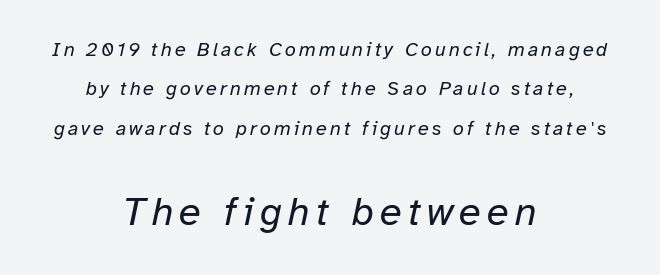
The glyphs are unaccompanied by any horizontal stroke below them. Note: smaller setting up top, larger setting below. The rendering applies a slant to the glyphs. This is not heavy type; no bold has been used.
